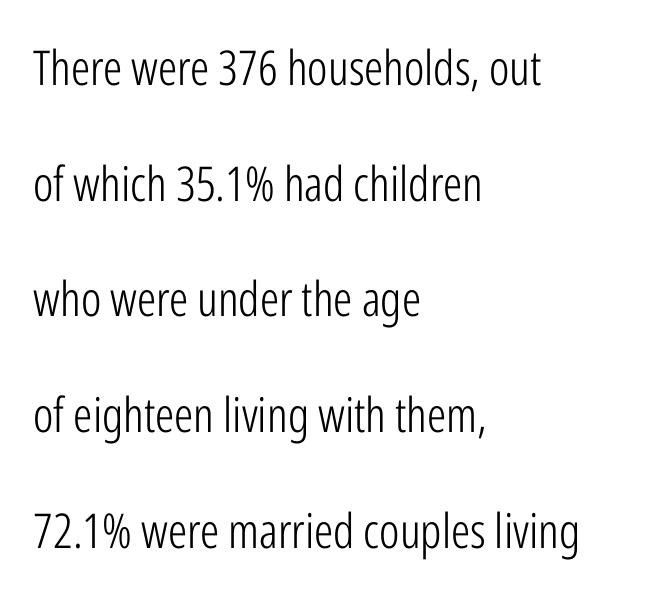
{"serif": "no", "italic": "no", "bold": "no", "weight": "light", "width": "condensed", "stroke_contrast": "low", "x_height": "medium", "monospaced": "no", "underline": "no", "align": "left", "line_spacing": "loose", "line_spacing_ratio": 2.41, "letter_spacing": "normal", "letter_spacing_em": 0.0, "glyph_px": 48}
